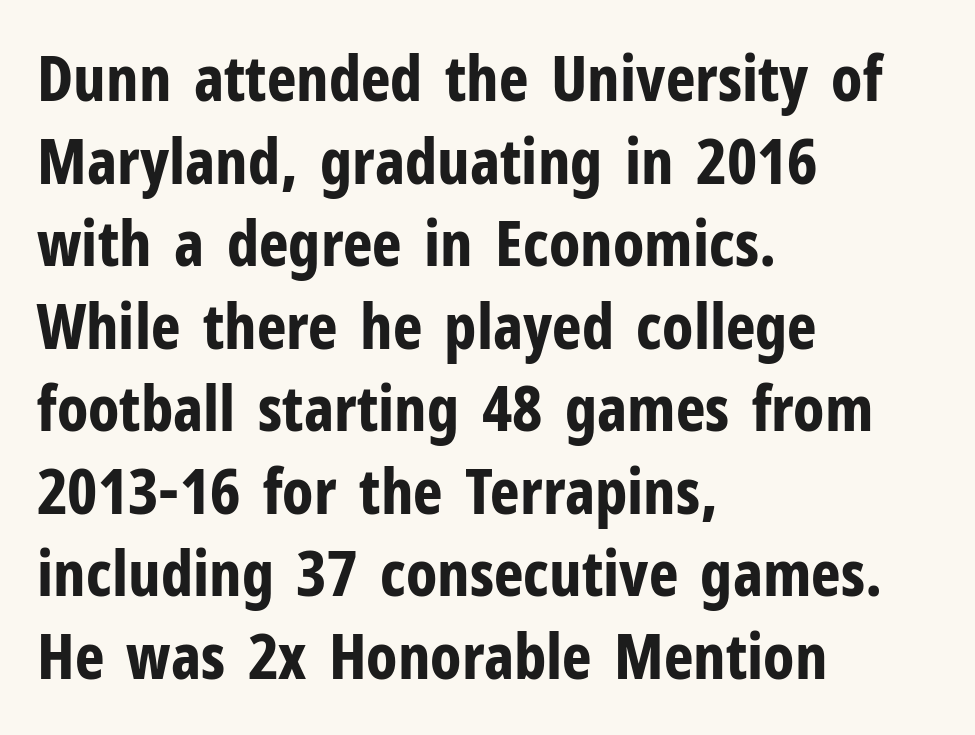
Q: Is the text bold? A: Yes.
Q: Is the text italic (slanted)? A: No, it is upright.
Q: Is the typeface a serif or a sans-serif typeface? A: Sans-serif.
Q: Is the text underlined? A: No.
Q: How is the paragraph aligned? A: Left-aligned.
Q: Is the spacing between letters normal or unusually wide? A: Normal.
Q: Is the spacing between lines tight, normal or loose? A: Normal.
Q: Width (condensed, normal, or wide)? A: Condensed.
Q: Stroke contrast? A: Low.
Q: x-height? A: Medium.
Q: Monospaced? A: No.
